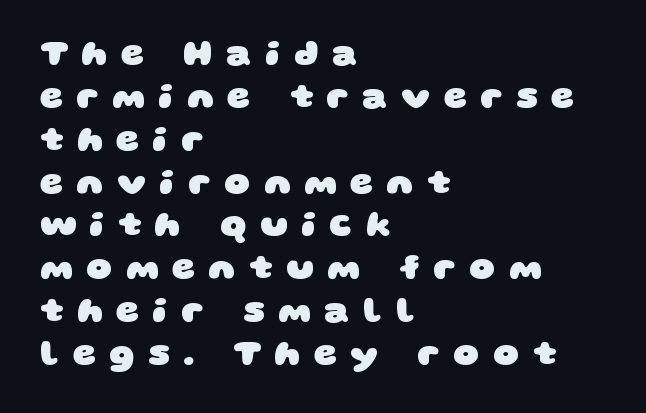
How heavy is the stroke? Heavy — this is a bold. Caption: expanded tracking, letters set apart. Proportional: the letters do not fall into vertical columns. Type style note: lacks serifs. Only glyphs here, with clear space below each row. Is the block centered? No — it sits flush against the left margin.
